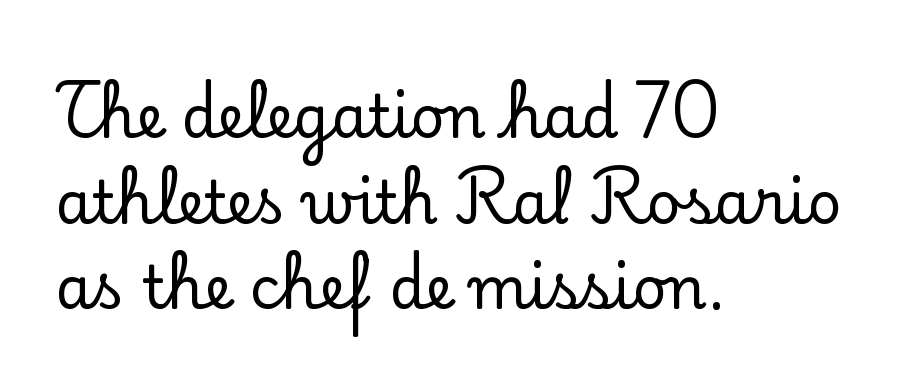
The image shows 59 px serif type, upright; set left-aligned, normal line spacing (1.45x), normal letter spacing, not underlined; low stroke contrast and a small x-height.
